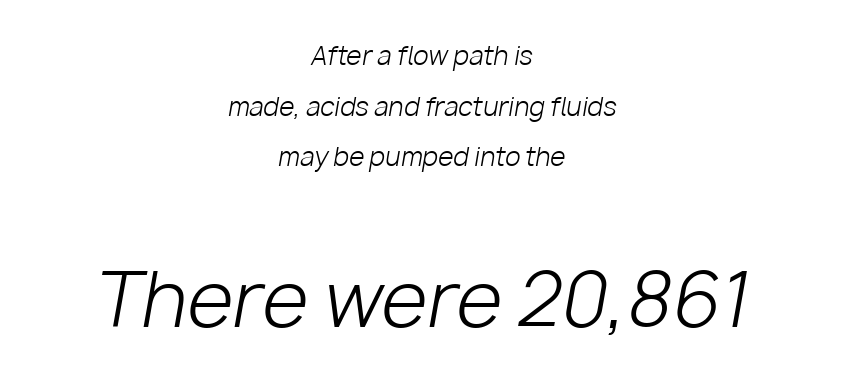
Unbolded letterforms with no extra heft. Neither beginnings nor endings align; midpoints do. An italicized treatment has been applied to the whole sample. Here the designer chose a conventional face with non-uniform glyph widths. Block two is the big one; block one sits smaller above it.
